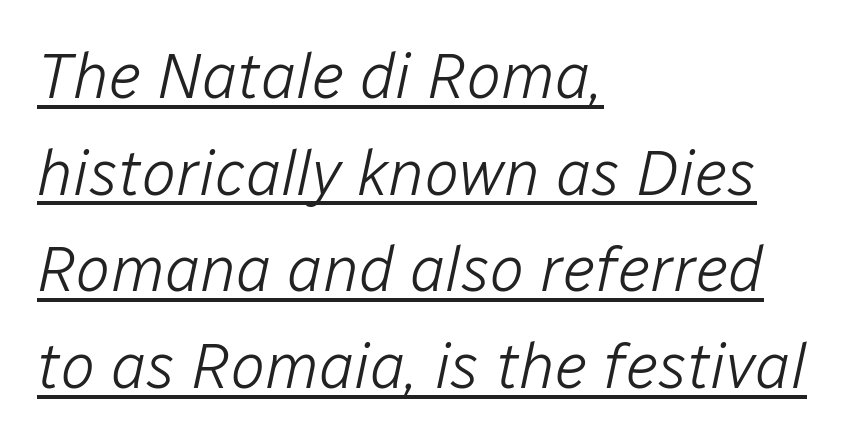
If you drew a ruler down the left edge, every line would touch it. Characters are canted at an angle relative to the baseline's perpendicular. Stems here are at most as thick as an everyday book face. If you measured baseline to baseline, you'd find a middling distance. Honestly, the underline is the first thing you notice here. Is this a fixed-width face? No — the glyphs have proportional, varying widths.
